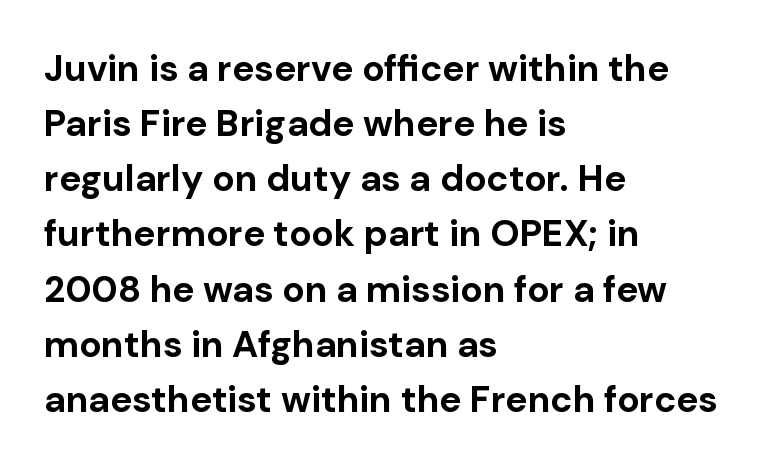
The image shows 37 px bold sans-serif type, upright; set left-aligned, normal line spacing (1.49x), normal letter spacing, not underlined; low stroke contrast and a medium x-height.
